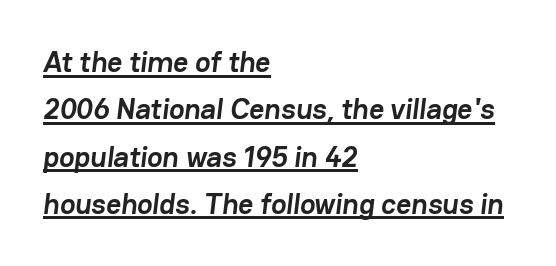
{"serif": "no", "bold": "yes", "weight": "semibold", "width": "normal", "stroke_contrast": "low", "x_height": "medium", "monospaced": "no", "underline": "yes", "align": "left", "line_spacing": "normal", "line_spacing_ratio": 1.63, "letter_spacing": "normal", "letter_spacing_em": 0.0, "glyph_px": 29}
